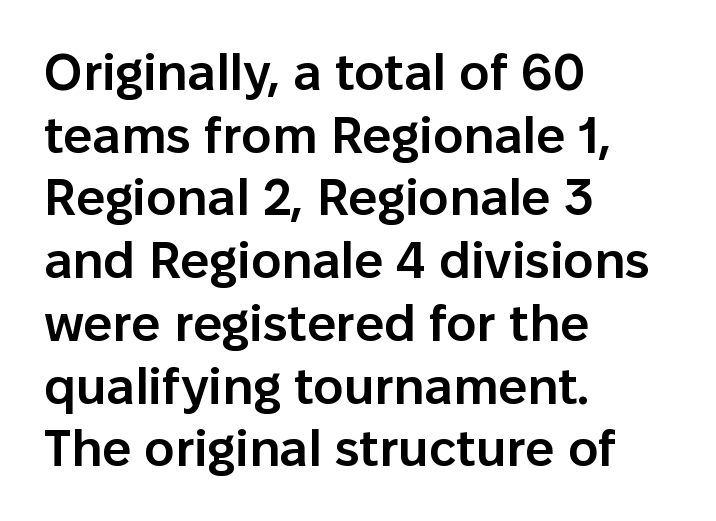
Q: Is the text bold? A: Semi-bold.
Q: Is the text italic (slanted)? A: No, it is upright.
Q: Is the typeface a serif or a sans-serif typeface? A: Sans-serif.
Q: Is the text underlined? A: No.
Q: How is the paragraph aligned? A: Left-aligned.
Q: Is the spacing between letters normal or unusually wide? A: Normal.
Q: Width (condensed, normal, or wide)? A: Normal.
Q: Stroke contrast? A: Low.
Q: x-height? A: Medium.
Q: Monospaced? A: No.
